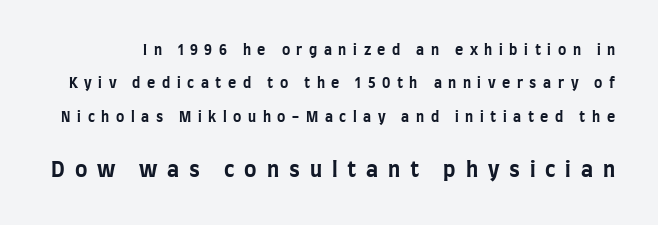
Students, observe: this is what heavily led, spacious text looks like. Type without underlining. This is roman type, the default non-slanted kind. Caption: bold face, heavy strokes.
